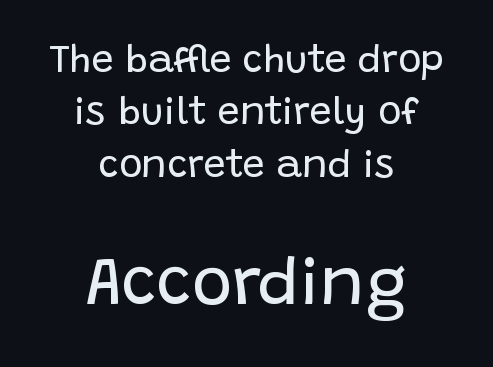
Q: Is the text bold? A: No.
Q: Is the text italic (slanted)? A: No, it is upright.
Q: Is the typeface a serif or a sans-serif typeface? A: Sans-serif.
Q: Is the text underlined? A: No.
Q: How is the paragraph aligned? A: Centered.
Q: Is the spacing between letters normal or unusually wide? A: Normal.
Q: Is the spacing between lines tight, normal or loose? A: Normal.
Q: Which block of text is set in a larger size, the first (top) or the second (bottom)? A: The second (bottom) one.
Q: Width (condensed, normal, or wide)? A: Normal.
Q: Stroke contrast? A: Low.
Q: x-height? A: Large.
Q: Monospaced? A: No.
